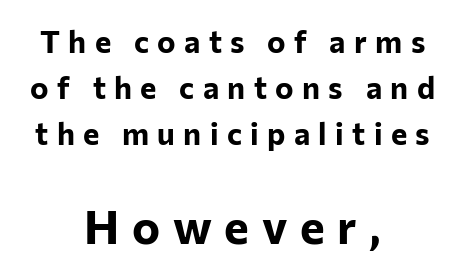
The vertical gap from one line to the next is medium. Here the designer chose a conventional face with non-uniform glyph widths. Is there any slant? The stems are plumb. These lines have a slow, spaced-out rhythm from letter to letter.
